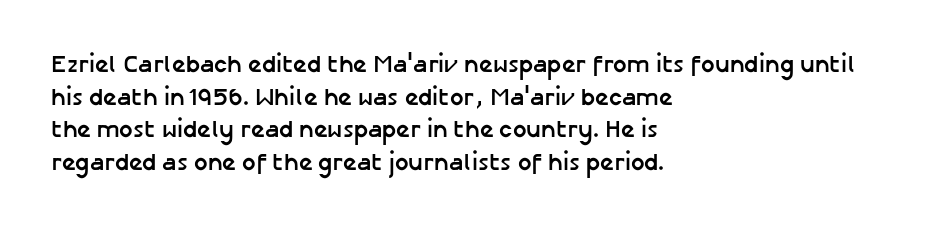
Q: Is the text bold? A: Yes.
Q: Is the text italic (slanted)? A: No, it is upright.
Q: Is the text underlined? A: No.
Q: How is the paragraph aligned? A: Left-aligned.
Q: Is the spacing between letters normal or unusually wide? A: Normal.
Q: Is the spacing between lines tight, normal or loose? A: Normal.
